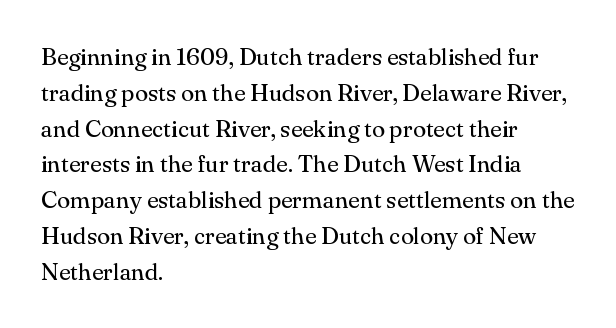
The image shows 24 px text type, upright; set left-aligned, normal line spacing (1.49x), normal letter spacing, not underlined.
